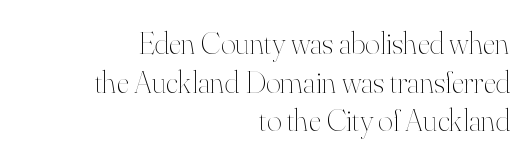
Q: Is the text bold? A: No.
Q: Is the text italic (slanted)? A: No, it is upright.
Q: Is the text underlined? A: No.
Q: How is the paragraph aligned? A: Right-aligned.
Q: Is the spacing between letters normal or unusually wide? A: Normal.
Q: Width (condensed, normal, or wide)? A: Normal.
Q: Stroke contrast? A: High.
Q: x-height? A: Small.
Q: Monospaced? A: No.
